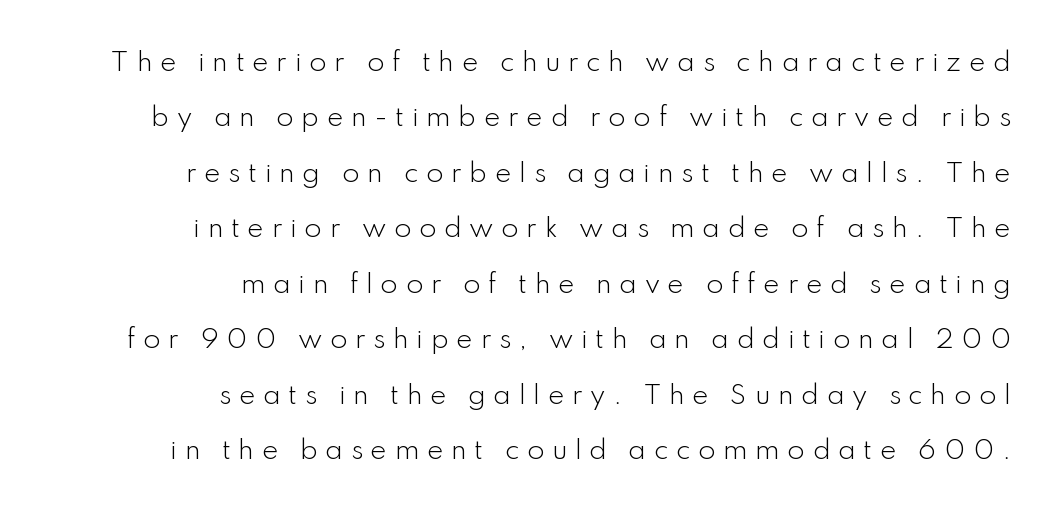
A quiet, ordinary-to-light weight characterises the typeface. Inter-character spacing is expanded well beyond the font's built-in metrics. A clean baseline with only descenders dipping below it. Successive baselines arrive slowly, with a big drop between each.
